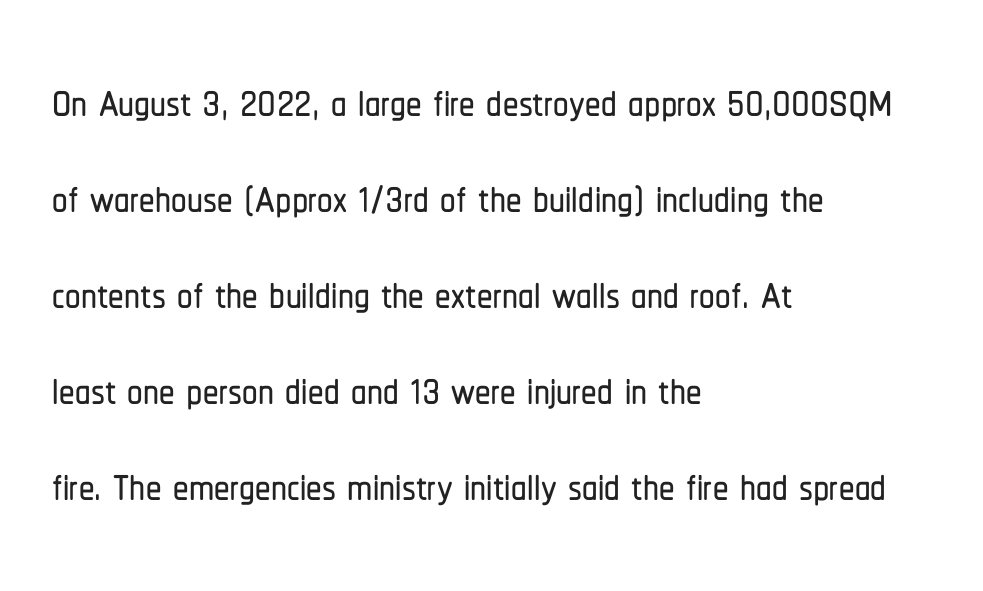
The image shows 62 px condensed sans-serif type, upright; set left-aligned, normal line spacing (1.55x), normal letter spacing, not underlined; low stroke contrast and a medium x-height.
